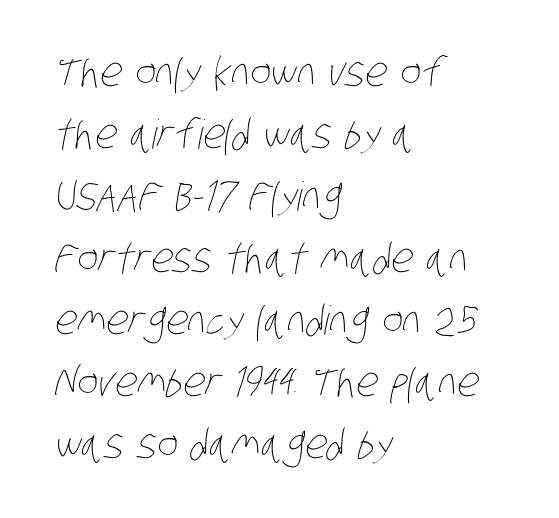
The image shows 40 px thin, condensed type; set left-aligned, normal line spacing (1.55x), normal letter spacing, not underlined; low stroke contrast and a large x-height.
